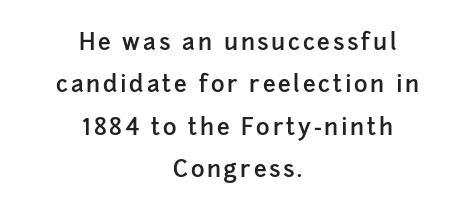
Where is the straight margin? There isn't one; the lines are centered. It's the straight-up-and-down kind of type. The font is running at a semibold setting, under full bold. Descenders are the only things crossing below the line.
